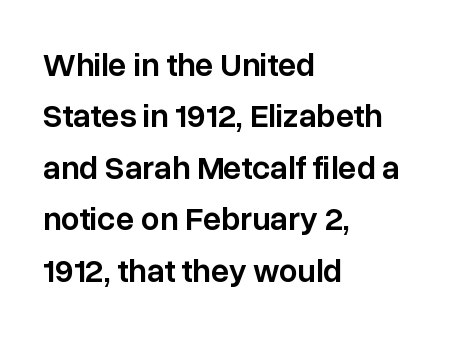
Standard letterfit; no display-style spreading of the glyphs. You can tell from the bare stems that sans-serif type was used. Is the type bold? Partly — it's a semibold, heavier than regular but not fully bold. Each line starts at the same left margin while the right side varies.
